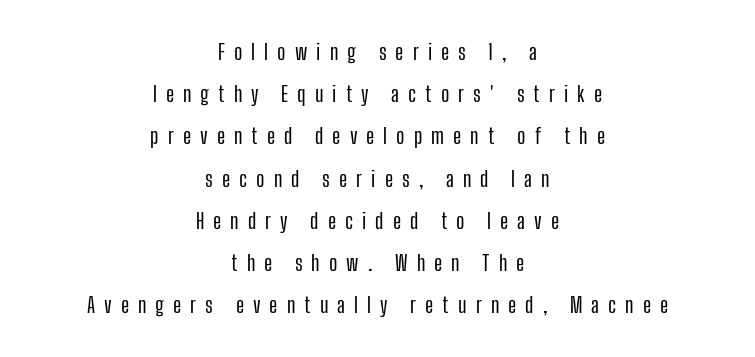
{"italic": "no", "underline": "no", "align": "center", "line_spacing": "loose", "line_spacing_ratio": 1.92, "letter_spacing": "wide", "letter_spacing_em": 0.41, "glyph_px": 22}
